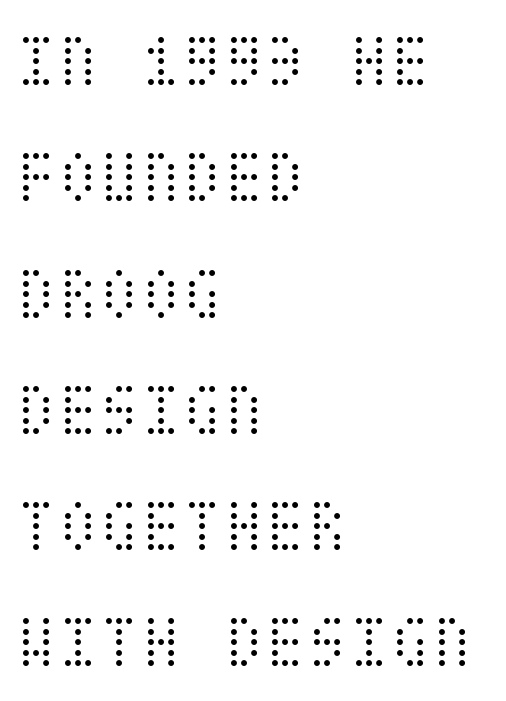
The image shows 76 px light, condensed type, upright; set left-aligned, normal line spacing (1.53x), normal letter spacing, not underlined; medium stroke contrast and a large x-height.
